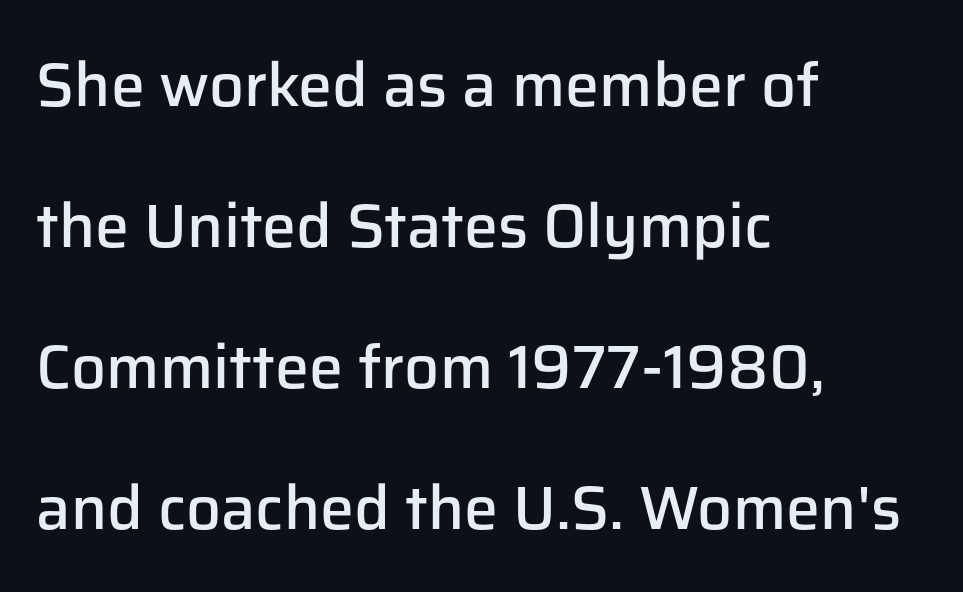
The image shows 61 px semibold sans-serif type, upright; set left-aligned, loose line spacing (2.31x), normal letter spacing, not underlined; low stroke contrast and a medium x-height.
